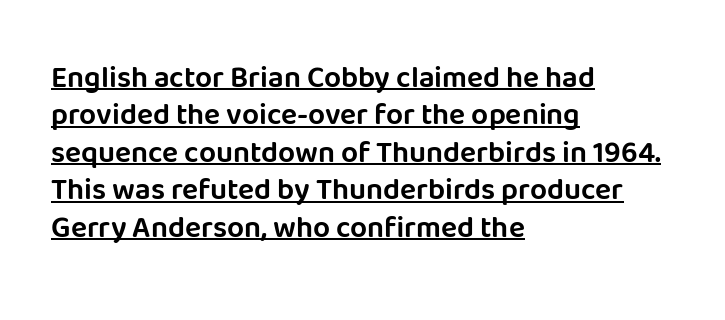
{"serif": "no", "italic": "no", "width": "normal", "stroke_contrast": "low", "x_height": "large", "monospaced": "no", "underline": "yes", "align": "left", "line_spacing": "normal", "line_spacing_ratio": 1.25, "letter_spacing": "normal", "letter_spacing_em": 0.0, "glyph_px": 30}
